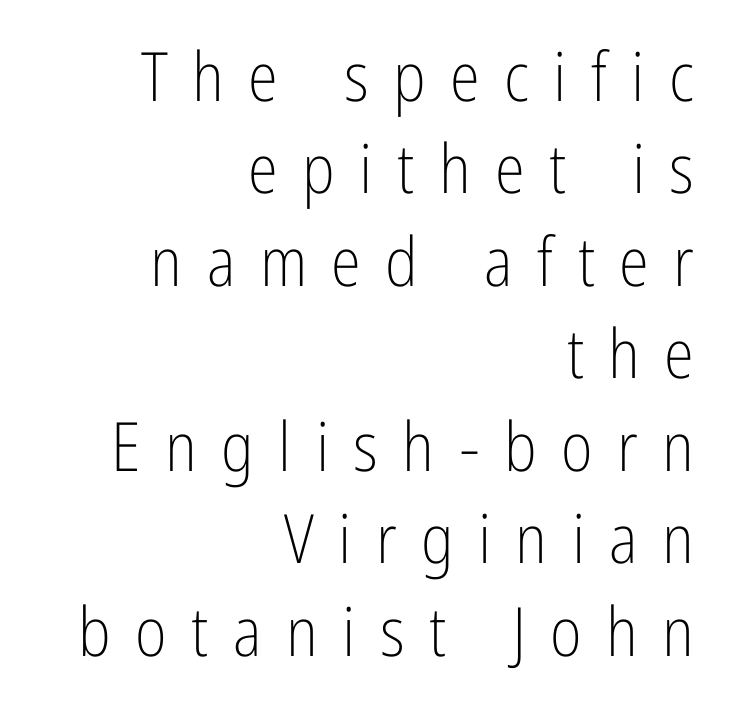
The image shows 68 px light, condensed sans-serif type, upright; set right-aligned, normal line spacing (1.36x), unusually wide letter spacing (+0.36 em), not underlined; low stroke contrast and a medium x-height.
